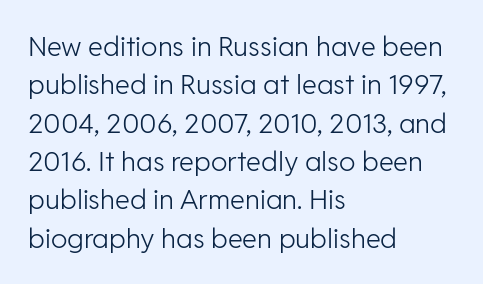
Q: Is the text bold? A: No.
Q: Is the text italic (slanted)? A: No, it is upright.
Q: Is the text underlined? A: No.
Q: How is the paragraph aligned? A: Left-aligned.
Q: Is the spacing between letters normal or unusually wide? A: Normal.
Q: Is the spacing between lines tight, normal or loose? A: Normal.
